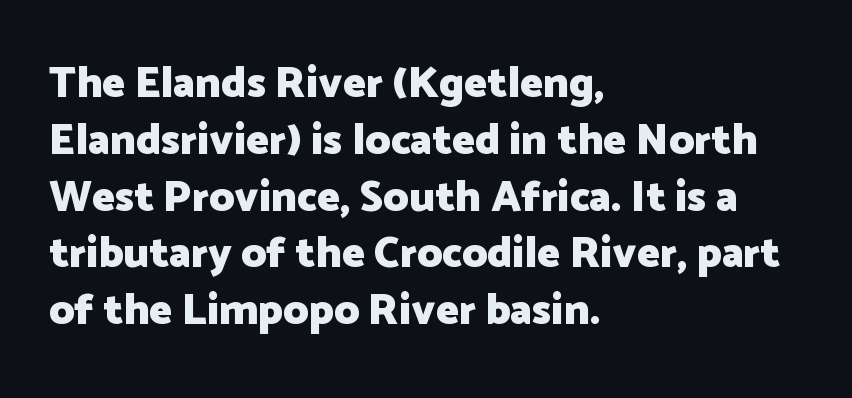
Caption: bold face, heavy strokes. The compositor pushed each line to the left boundary. The leading is moderate, giving the passage an even texture. The words here are not underlined. The typography opts for an upright posture over an oblique one.
